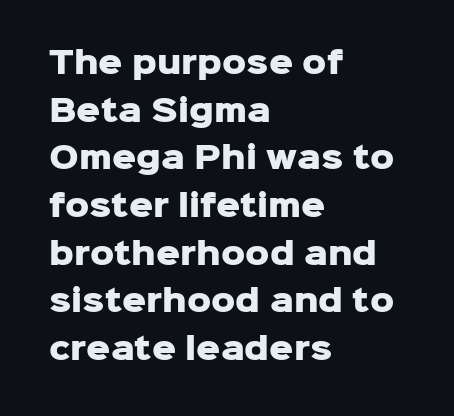
The image shows 30 px heavy sans-serif type, upright; set left-aligned, normal line spacing (1.59x), normal letter spacing, not underlined; low stroke contrast and a medium x-height.
